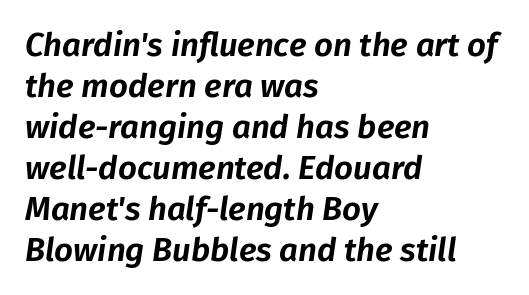
Decoration check: the copy has no underline. This rendering leaves character spacing at its baseline value. Designer's note — italics engaged. Think of a printed novel: that variable character pitch is what you see here. Line starts are locked; line ends wander.
